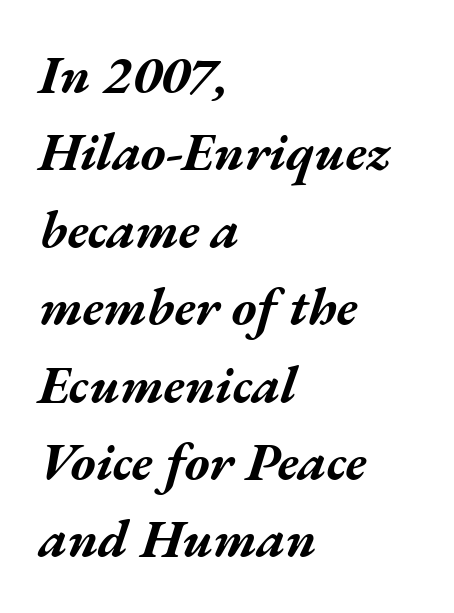
{"italic": "yes", "lean": "right", "slant_degrees": 17, "bold": "yes", "weight": "bold", "width": "wide", "stroke_contrast": "medium", "x_height": "medium", "monospaced": "no", "underline": "no", "align": "left", "line_spacing": "normal", "line_spacing_ratio": 1.46, "letter_spacing": "normal", "letter_spacing_em": 0.0, "glyph_px": 53}
